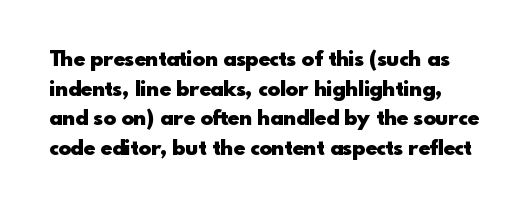
Its strokes are broad and dark, the hallmark of bold type. Only glyphs here, with clear space below each row. Students, observe: this is what conventionally led text looks like. Posture: upright roman.
